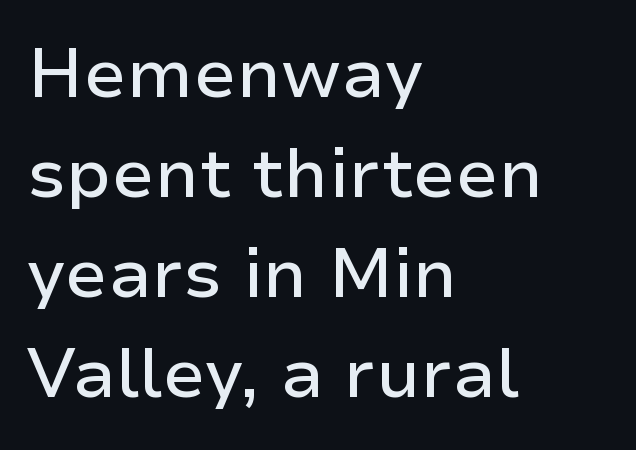
The image shows 69 px sans-serif type, upright; set left-aligned, normal line spacing (1.45x), normal letter spacing, not underlined; low stroke contrast and a medium x-height.
